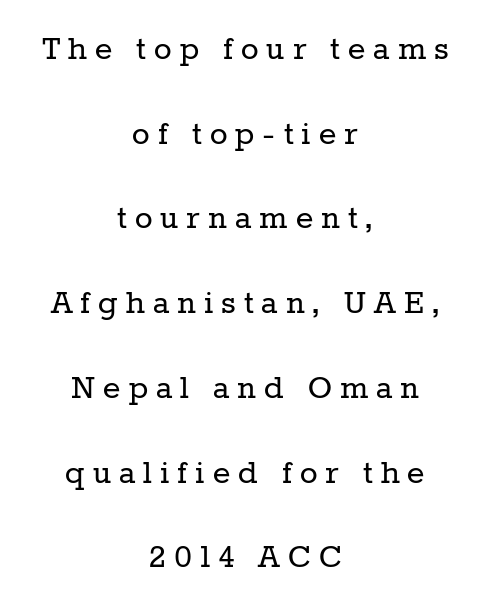
{"serif": "yes", "italic": "no", "bold": "no", "weight": "regular", "width": "normal", "stroke_contrast": "low", "x_height": "medium", "monospaced": "no", "underline": "no", "align": "center", "line_spacing": "loose", "line_spacing_ratio": 2.29, "letter_spacing": "wide", "letter_spacing_em": 0.22, "glyph_px": 37}
